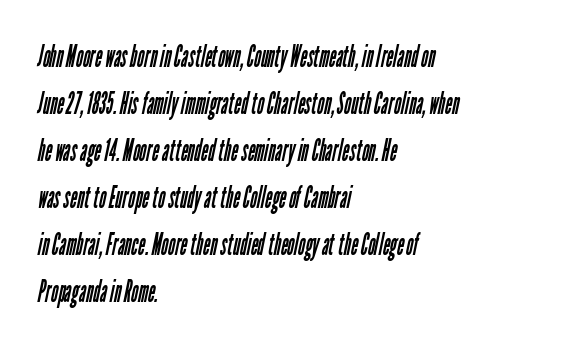
The image shows 30 px regular-weight, condensed sans-serif type; set left-aligned, normal line spacing (1.57x), normal letter spacing, not underlined; low stroke contrast and a medium x-height.
